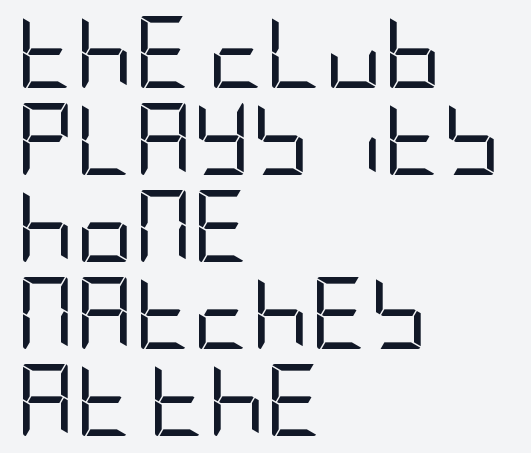
No word sits above an underline. Horizontal alignment here is leftward, the default for most running prose. In terms of letterform style, serifs are entirely absent. Stems and bowls with no extra thickness — not bold.
